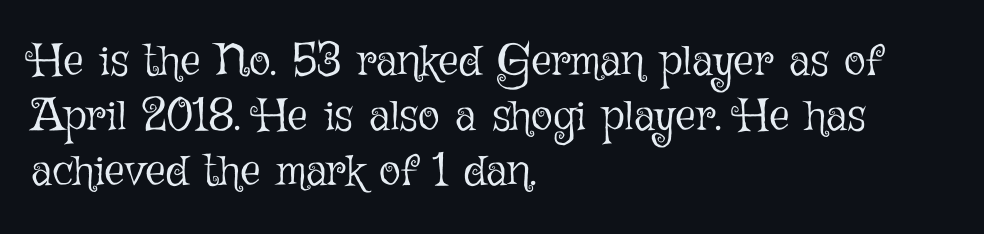
Check under the words: just untouched page. A quiet, ordinary-to-light weight characterises the typeface. The specimen reads as upright at a glance. Do the characters align in a grid? No, the font is proportional. Leftover space on each line is placed entirely after the last word.
